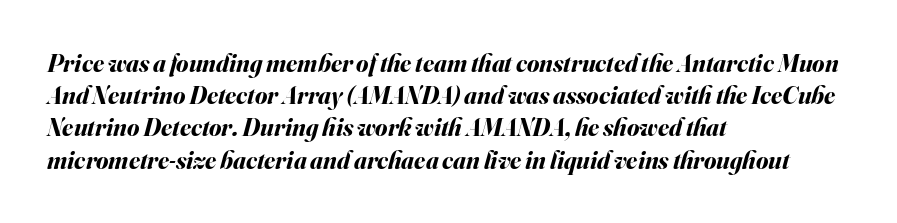
Q: Is the text bold? A: Yes.
Q: Is the text italic (slanted)? A: Yes, it leans right by about 16 degrees.
Q: Is the text underlined? A: No.
Q: How is the paragraph aligned? A: Left-aligned.
Q: Is the spacing between letters normal or unusually wide? A: Normal.
Q: Is the spacing between lines tight, normal or loose? A: Normal.
